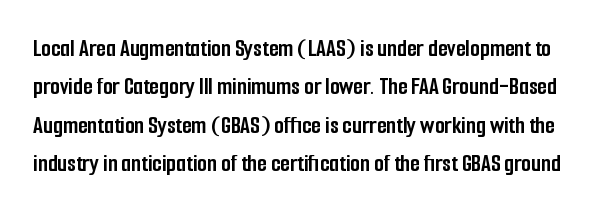
How heavy is the stroke? Heavy — this is a bold. This sample keeps an unexceptional amount of space between lines. Short note: letters normally spaced. Underline: absent.
